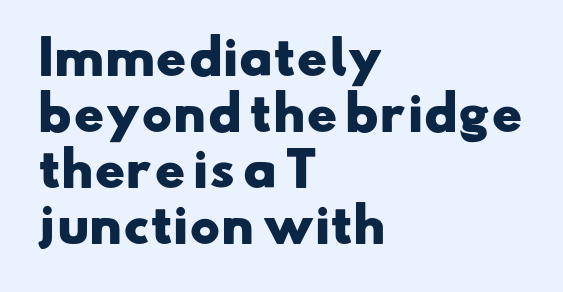
{"serif": "no", "bold": "yes", "weight": "heavy", "width": "wide", "stroke_contrast": "low", "x_height": "small", "monospaced": "no", "underline": "no", "align": "left", "line_spacing_ratio": 1.22, "letter_spacing": "normal", "letter_spacing_em": 0.0, "glyph_px": 46}
